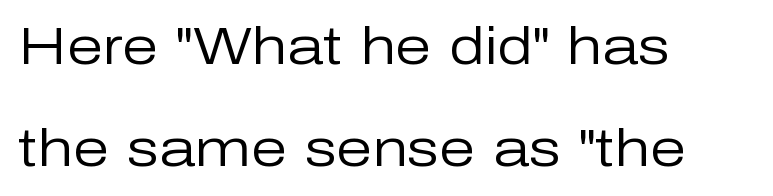
Q: Is the text bold? A: No.
Q: Is the text italic (slanted)? A: No, it is upright.
Q: Is the typeface a serif or a sans-serif typeface? A: Sans-serif.
Q: Is the text underlined? A: No.
Q: How is the paragraph aligned? A: Left-aligned.
Q: Is the spacing between letters normal or unusually wide? A: Normal.
Q: Is the spacing between lines tight, normal or loose? A: Loose.
Q: Width (condensed, normal, or wide)? A: Normal.
Q: Stroke contrast? A: Low.
Q: x-height? A: Medium.
Q: Monospaced? A: No.
